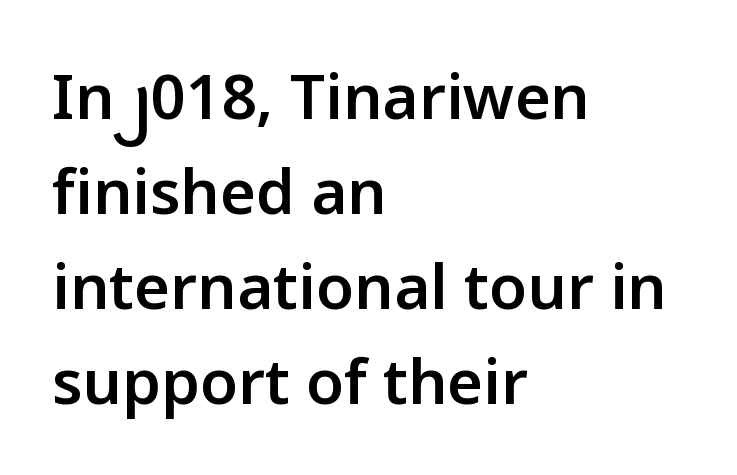
The letters stand straight up with perfectly vertical stems. The letters advance in unequal steps, a hallmark of proportional type. The glyphs are unaccompanied by any horizontal stroke below them. Leading: standard. These lines are composed in type without serifs.
